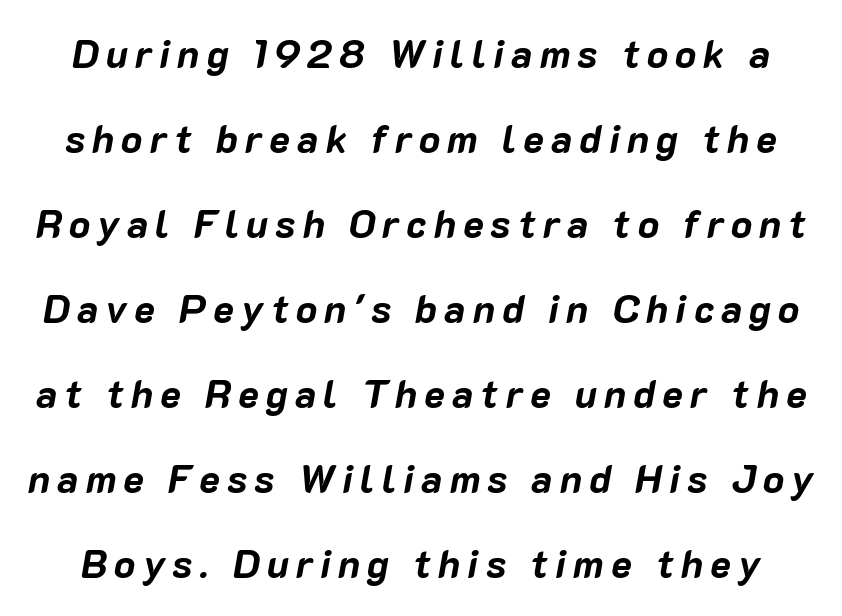
Q: Is the text bold? A: Yes.
Q: Is the text italic (slanted)? A: Yes, it leans right by about 10 degrees.
Q: Is the text underlined? A: No.
Q: Is the spacing between lines tight, normal or loose? A: Loose.
Q: Width (condensed, normal, or wide)? A: Normal.
Q: Stroke contrast? A: Low.
Q: x-height? A: Medium.
Q: Monospaced? A: No.
